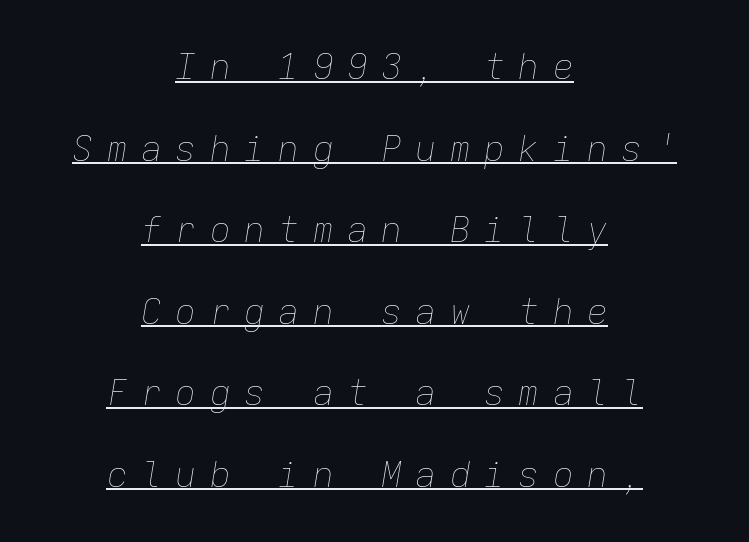
The image shows 35 px thin type, italic (leaning right), monospaced; set centered, loose line spacing (2.33x), unusually wide letter spacing (+0.38 em), underlined; low stroke contrast and a medium x-height.
